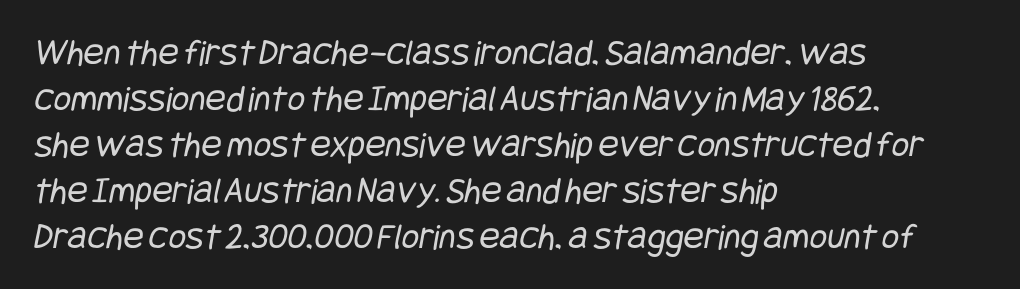
Q: Is the text bold? A: No.
Q: Is the typeface a serif or a sans-serif typeface? A: Sans-serif.
Q: Is the text underlined? A: No.
Q: How is the paragraph aligned? A: Left-aligned.
Q: Is the spacing between letters normal or unusually wide? A: Normal.
Q: Width (condensed, normal, or wide)? A: Condensed.
Q: Stroke contrast? A: Low.
Q: x-height? A: Large.
